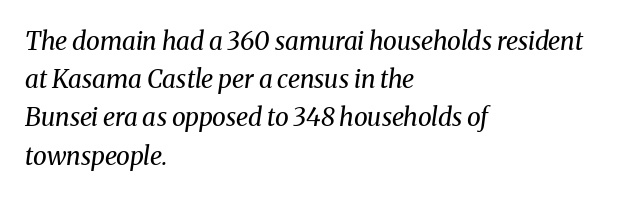
{"italic": "yes", "lean": "right", "slant_degrees": 8, "bold": "no", "underline": "no", "align": "left", "line_spacing": "normal", "line_spacing_ratio": 1.53, "letter_spacing": "normal", "letter_spacing_em": 0.0, "glyph_px": 25}
